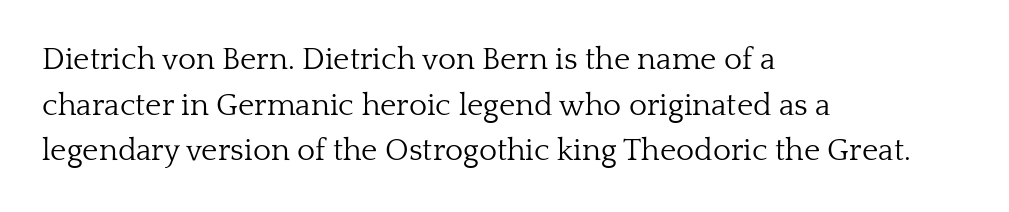
Q: Is the text bold? A: No.
Q: Is the text italic (slanted)? A: No, it is upright.
Q: Is the typeface a serif or a sans-serif typeface? A: Serif.
Q: Is the text underlined? A: No.
Q: How is the paragraph aligned? A: Left-aligned.
Q: Is the spacing between letters normal or unusually wide? A: Normal.
Q: Is the spacing between lines tight, normal or loose? A: Normal.
Q: Width (condensed, normal, or wide)? A: Normal.
Q: Stroke contrast? A: Low.
Q: x-height? A: Medium.
Q: Monospaced? A: No.
